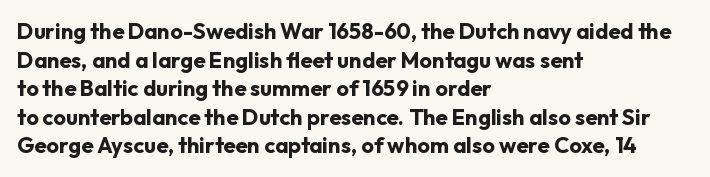
{"italic": "no", "bold": "yes", "underline": "no", "align": "left", "line_spacing": "normal", "line_spacing_ratio": 1.3, "letter_spacing": "normal", "letter_spacing_em": 0.0, "glyph_px": 22}
